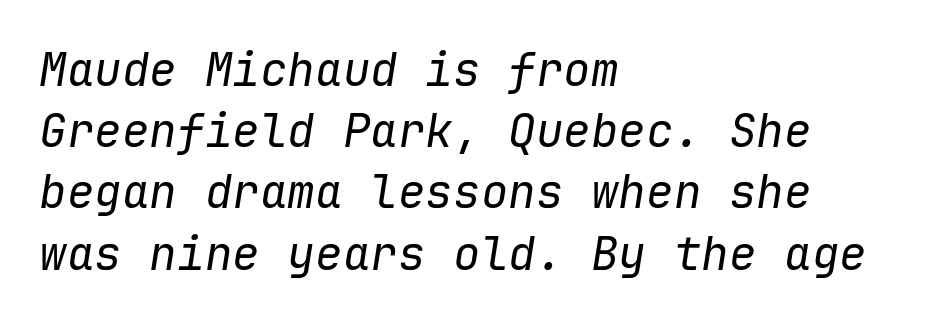
The lines sit at an ordinary, default distance from one another. Looks like terminal output: every glyph gets an equal slot. On a weight scale, this lands at 450 or below. What stands out about the letter spacing? Nothing — it is the standard amount. The space beneath each line is pristine and unruled. The rendering anchors every line to the left-hand side.
